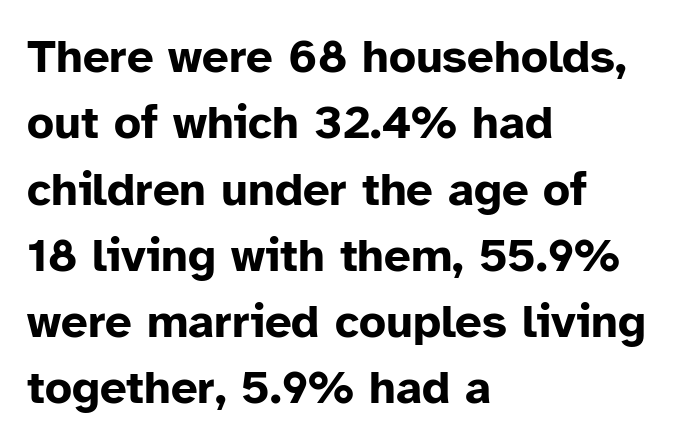
Typographically, this falls in the sans-serif category. A clean baseline with only descenders dipping below it. Reading down the column, the eye jumps a familiar distance to each next line. The text block is weighted toward the left margin, trailing off unevenly rightward.
